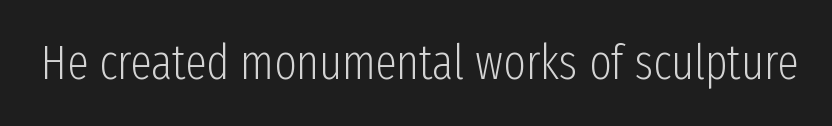
The image shows 48 px light, condensed sans-serif type, upright; set normal letter spacing, not underlined; low stroke contrast and a medium x-height.
